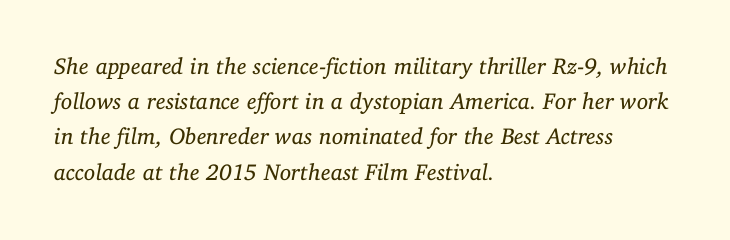
Q: Is the text bold? A: No.
Q: Is the text italic (slanted)? A: Yes, it leans right by about 11 degrees.
Q: Is the text underlined? A: No.
Q: How is the paragraph aligned? A: Left-aligned.
Q: Is the spacing between letters normal or unusually wide? A: Normal.
Q: Is the spacing between lines tight, normal or loose? A: Normal.
